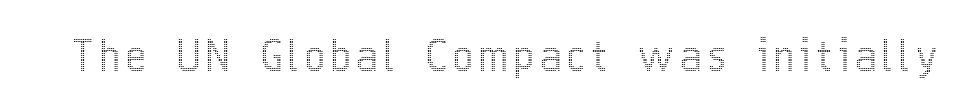
Q: Is the text italic (slanted)? A: No, it is upright.
Q: Is the text underlined? A: No.
Q: Width (condensed, normal, or wide)? A: Condensed.
Q: x-height? A: Medium.
Q: Monospaced? A: No.
